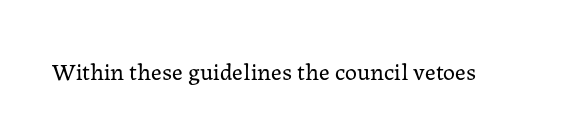
{"italic": "no", "bold": "no", "underline": "no", "letter_spacing": "normal", "letter_spacing_em": 0.0, "glyph_px": 24}
